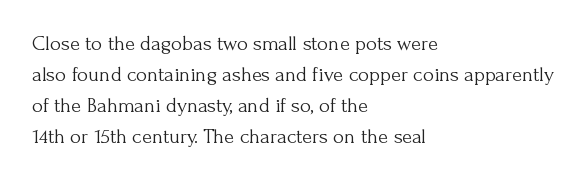
The image shows 21 px text type, upright; set left-aligned, normal line spacing (1.47x), normal letter spacing, not underlined.
